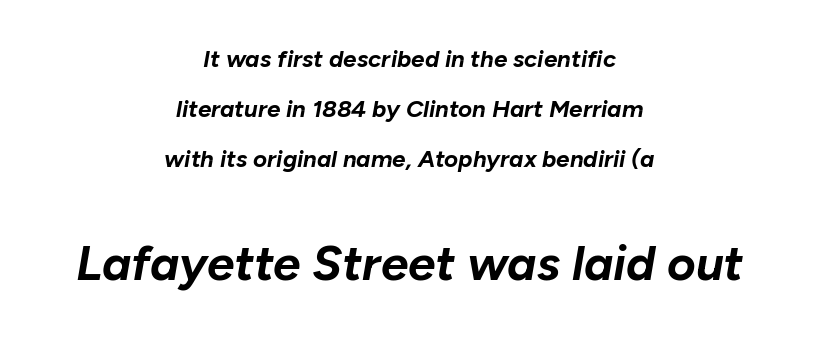
The image shows 49 px bold type, italic (leaning right); set centered, loose line spacing (2.08x), normal letter spacing, not underlined; the second (bottom) block is 2.04x larger; low stroke contrast and a medium x-height.
